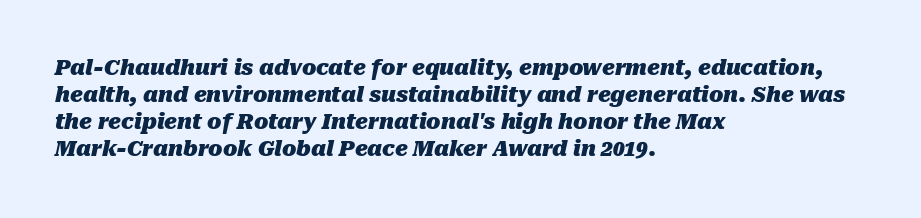
The image shows 21 px bold type, italic (leaning right); set left-aligned, normal line spacing (1.29x), normal letter spacing, not underlined.
